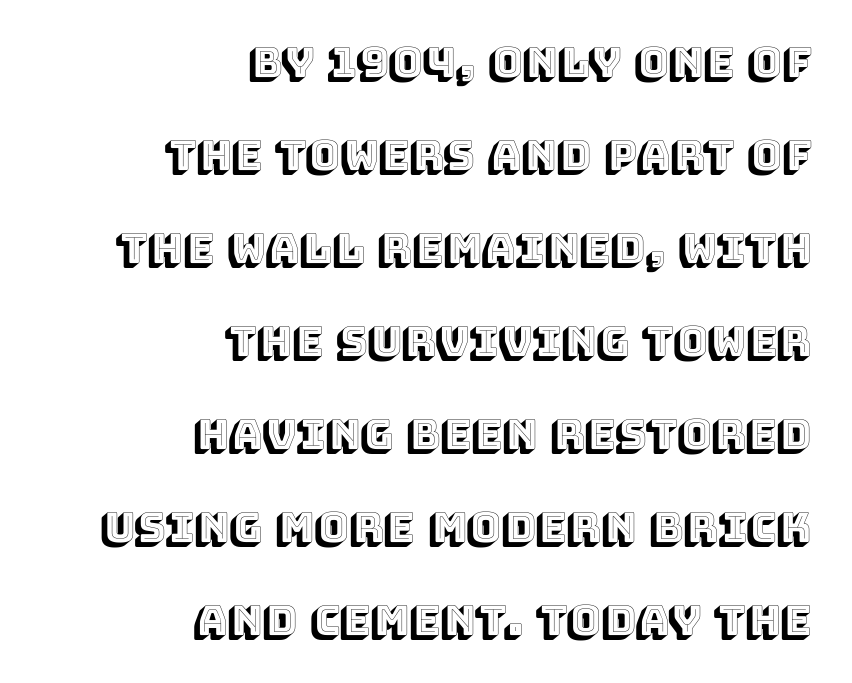
The image shows 41 px text type, upright; set right-aligned, loose line spacing (2.27x), normal letter spacing, not underlined; a large x-height.
